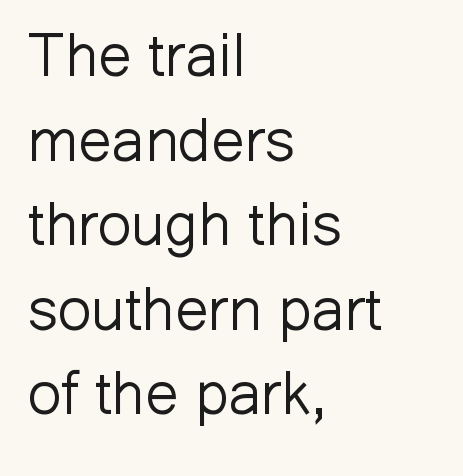
Q: Is the text bold? A: No.
Q: Is the text italic (slanted)? A: No, it is upright.
Q: Is the typeface a serif or a sans-serif typeface? A: Sans-serif.
Q: Is the text underlined? A: No.
Q: How is the paragraph aligned? A: Left-aligned.
Q: Is the spacing between letters normal or unusually wide? A: Normal.
Q: Is the spacing between lines tight, normal or loose? A: Normal.
Q: Width (condensed, normal, or wide)? A: Normal.
Q: Stroke contrast? A: Low.
Q: x-height? A: Medium.
Q: Monospaced? A: No.
